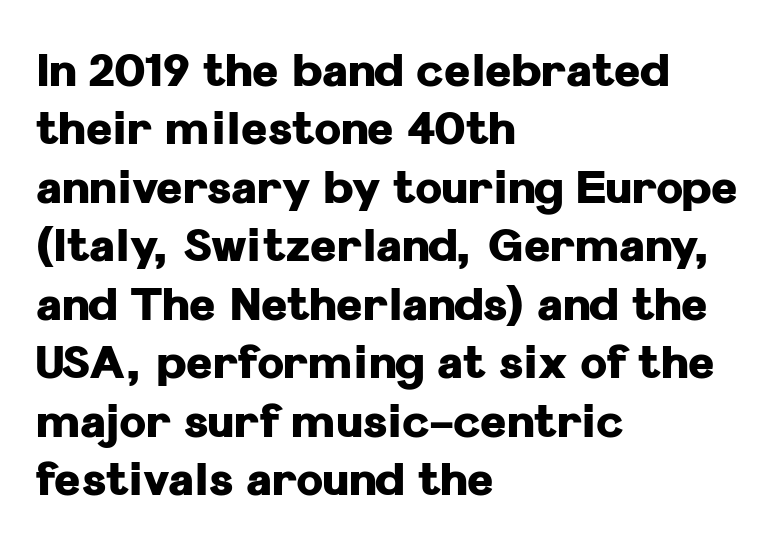
Every row of glyphs begins at an identical x-position on the left. The passage shown is not underscored anywhere. Varying glyph widths throughout — classic text-font behaviour. The type sits square on the baseline with zero lean.
